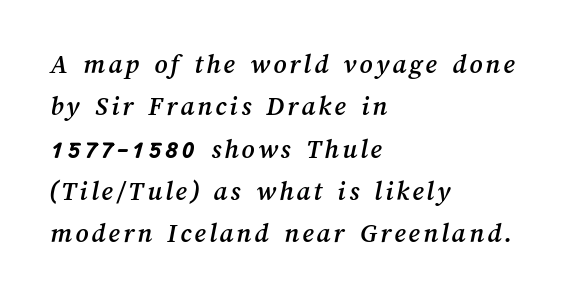
Q: Is the text underlined? A: No.
Q: How is the paragraph aligned? A: Left-aligned.
Q: Is the spacing between lines tight, normal or loose? A: Normal.
Q: Width (condensed, normal, or wide)? A: Normal.
Q: Stroke contrast? A: Medium.
Q: x-height? A: Medium.
Q: Monospaced? A: No.
